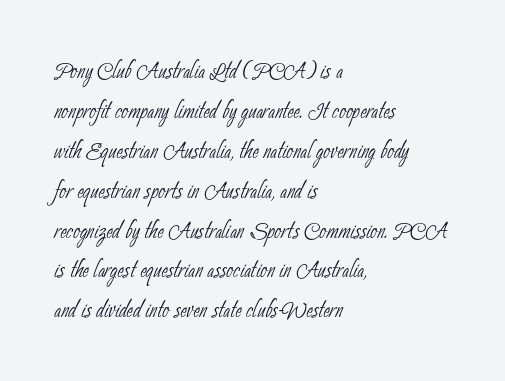
The image shows 30 px thin, condensed sans-serif type; set left-aligned, normal line spacing (1.33x), normal letter spacing, not underlined; low stroke contrast and a small x-height.
